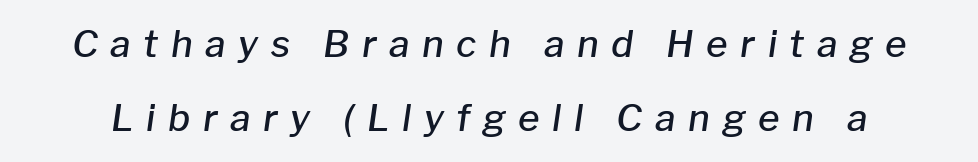
{"italic": "yes", "lean": "right", "slant_degrees": 8, "bold": "semi", "weight": "semibold", "width": "normal", "stroke_contrast": "low", "x_height": "medium", "monospaced": "no", "underline": "no", "line_spacing": "loose", "line_spacing_ratio": 1.99, "letter_spacing": "wide", "letter_spacing_em": 0.34, "glyph_px": 37}
